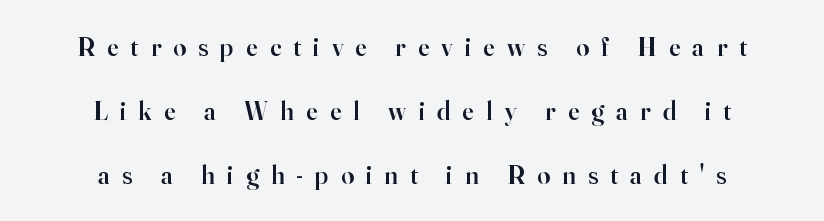
Does the copy run flush right? No — it is centered line by line. The horizontal fit of the characters is loose and conspicuously gappy. Just letters on the line, the space beneath them empty. Designer's note — italics off, roman on. Slightly chunky letters — semibold, I'd say, not full bold.
